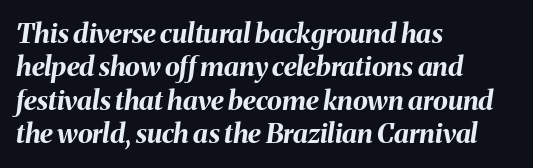
Q: Is the text bold? A: Yes.
Q: Is the text italic (slanted)? A: Yes, it leans right by about 8 degrees.
Q: Is the text underlined? A: No.
Q: How is the paragraph aligned? A: Left-aligned.
Q: Is the spacing between letters normal or unusually wide? A: Normal.
